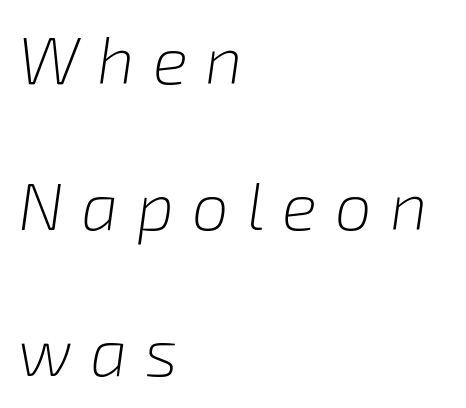
Note the varied advance widths — an 'i' is clearly narrower than an 'm'. The rag falls on the right side of this text block. Any mark beneath the type? The region is blank. Weight class: somewhere from thin through regular. Characters are canted at an angle relative to the baseline's perpendicular. These lines have a slow, spaced-out rhythm from letter to letter.
